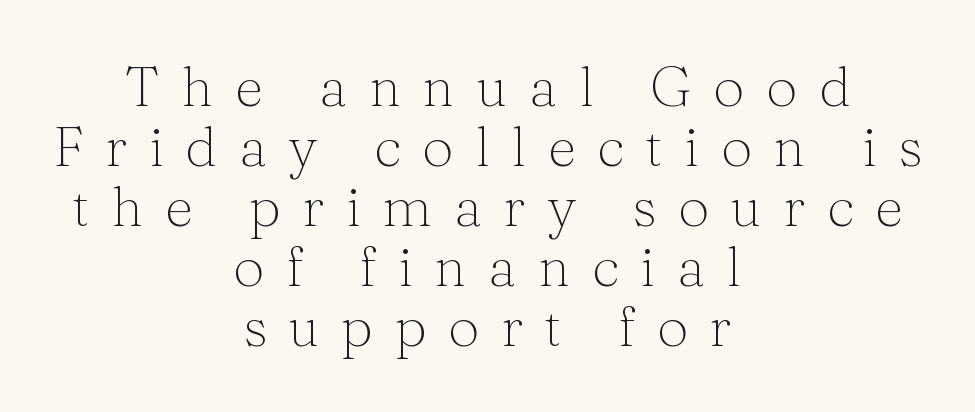
{"serif": "yes", "italic": "no", "bold": "no", "weight": "light", "width": "normal", "stroke_contrast": "medium", "x_height": "medium", "monospaced": "no", "underline": "no", "align": "center", "line_spacing": "tight", "line_spacing_ratio": 1.07, "letter_spacing": "wide", "letter_spacing_em": 0.38, "glyph_px": 56}
